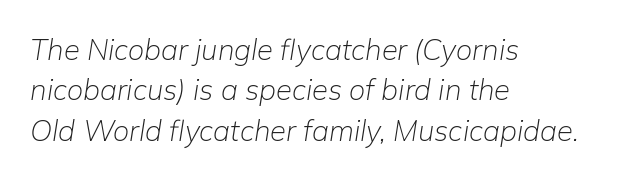
Q: Is the text bold? A: No.
Q: Is the text italic (slanted)? A: Yes, it leans right by about 9 degrees.
Q: Is the text underlined? A: No.
Q: How is the paragraph aligned? A: Left-aligned.
Q: Is the spacing between letters normal or unusually wide? A: Normal.
Q: Is the spacing between lines tight, normal or loose? A: Normal.
Q: Width (condensed, normal, or wide)? A: Normal.
Q: Stroke contrast? A: Low.
Q: x-height? A: Medium.
Q: Monospaced? A: No.
